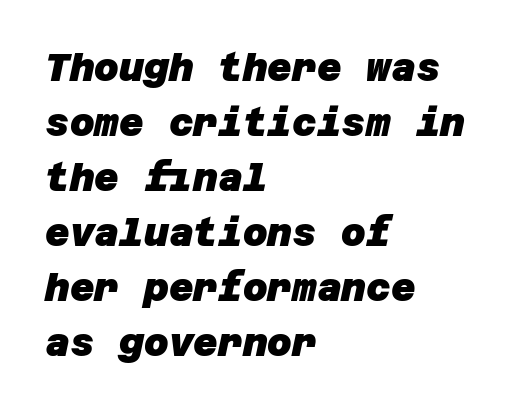
{"serif": "no", "bold": "yes", "weight": "heavy", "width": "normal", "stroke_contrast": "low", "x_height": "large", "underline": "no", "align": "left", "line_spacing": "normal", "line_spacing_ratio": 1.45, "letter_spacing": "normal", "letter_spacing_em": 0.0, "glyph_px": 38}
